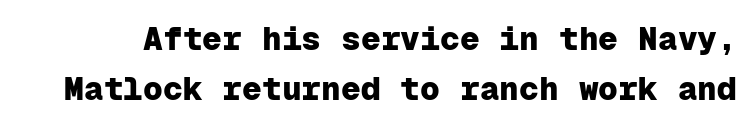
The letters stand upright; this is a roman face. Letterform terminals end flat and unadorned throughout the passage. Descenders hang freely into open space. The rendering uses typewriter-style spacing with identical character cells. Words appear dense and cohesive because spacing is normal. The glyphs have the mass of a bold cut.
